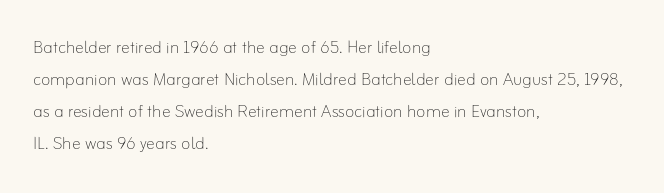
{"italic": "no", "bold": "no", "underline": "no", "align": "left", "line_spacing": "normal", "line_spacing_ratio": 1.45, "letter_spacing": "normal", "letter_spacing_em": 0.0, "glyph_px": 22}
